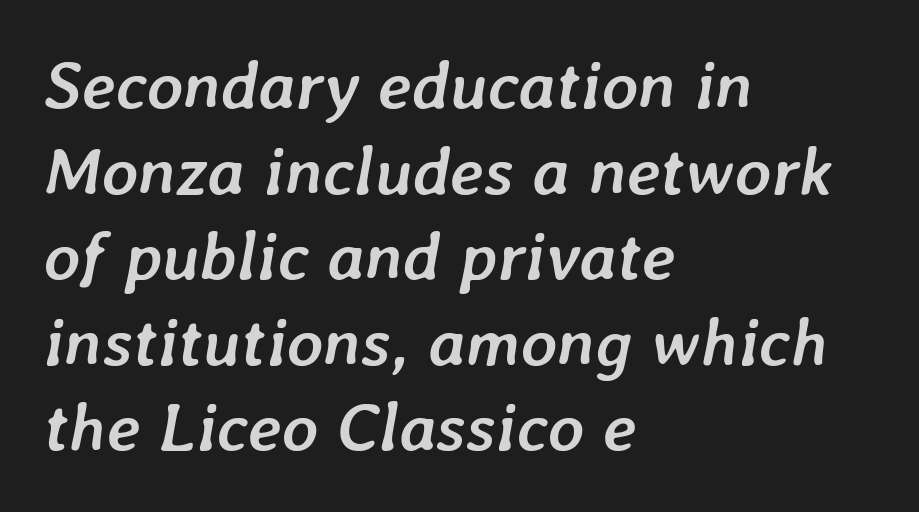
{"italic": "yes", "lean": "right", "slant_degrees": 7, "bold": "yes", "weight": "semibold", "width": "normal", "stroke_contrast": "low", "x_height": "medium", "monospaced": "no", "underline": "no", "align": "left", "line_spacing_ratio": 1.24, "letter_spacing": "normal", "letter_spacing_em": 0.0, "glyph_px": 69}
